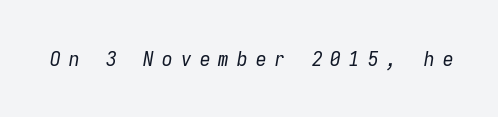
No extra ink here — the face is not bold. The font's italic variant was chosen for this text. Plain, unruled lines of type. The tracking jumps out immediately: characters are airy and widely separated.
